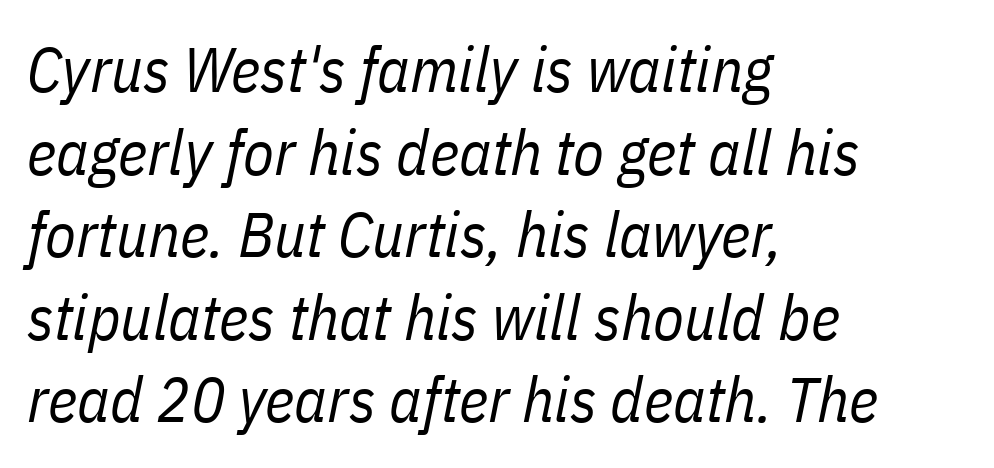
The image shows 63 px regular-weight, condensed type, italic (leaning right); set left-aligned, normal line spacing (1.31x), normal letter spacing, not underlined; low stroke contrast and a medium x-height.
